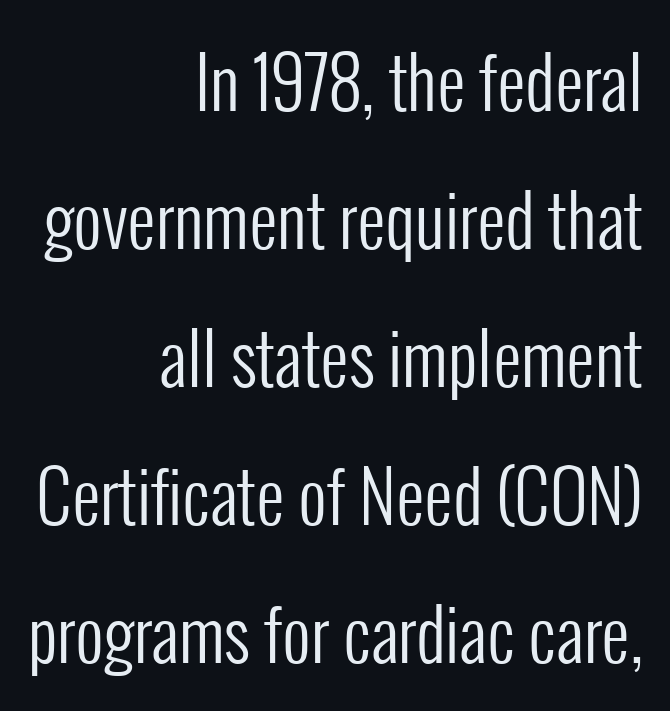
Q: Is the text bold? A: No.
Q: Is the text italic (slanted)? A: No, it is upright.
Q: Is the typeface a serif or a sans-serif typeface? A: Sans-serif.
Q: Is the text underlined? A: No.
Q: How is the paragraph aligned? A: Right-aligned.
Q: Is the spacing between letters normal or unusually wide? A: Normal.
Q: Is the spacing between lines tight, normal or loose? A: Loose.
Q: Width (condensed, normal, or wide)? A: Condensed.
Q: Stroke contrast? A: Low.
Q: x-height? A: Medium.
Q: Monospaced? A: No.
